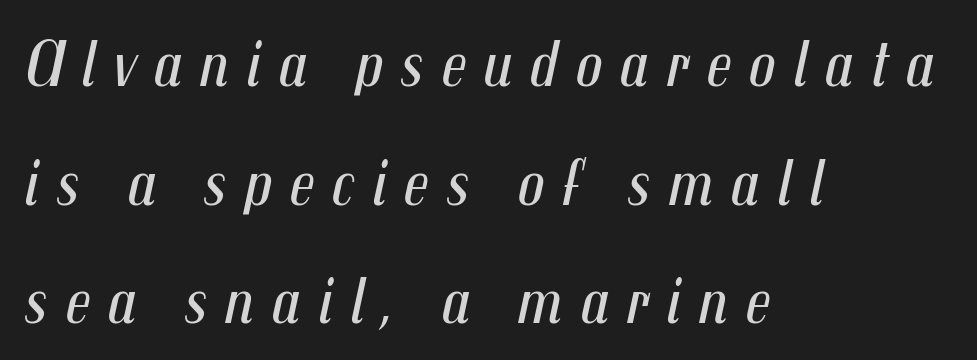
Q: Is the text bold? A: No.
Q: Is the text italic (slanted)? A: Yes, it leans right by about 12 degrees.
Q: Is the text underlined? A: No.
Q: How is the paragraph aligned? A: Left-aligned.
Q: Is the spacing between letters normal or unusually wide? A: Unusually wide.
Q: Width (condensed, normal, or wide)? A: Condensed.
Q: Stroke contrast? A: Medium.
Q: x-height? A: Medium.
Q: Monospaced? A: No.
